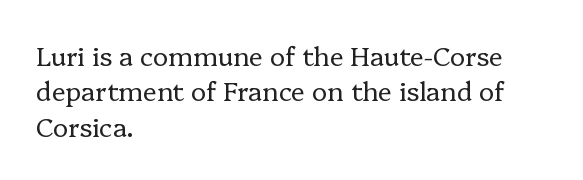
The image shows 26 px text type, upright; set left-aligned, normal line spacing (1.36x), normal letter spacing, not underlined.
